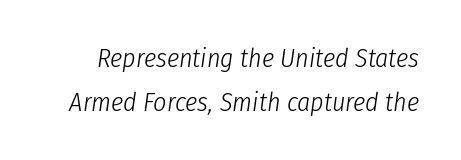
{"italic": "yes", "lean": "right", "slant_degrees": 8, "bold": "no", "underline": "no", "line_spacing": "normal", "line_spacing_ratio": 1.69, "letter_spacing": "normal", "letter_spacing_em": 0.0, "glyph_px": 26}
